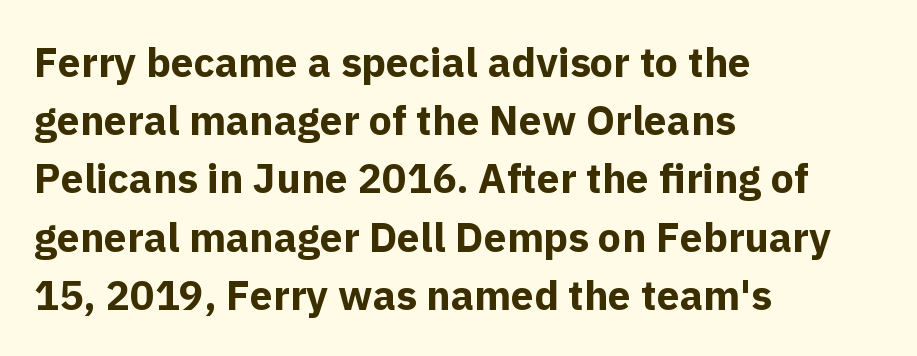
Here the designer chose a conventional face with non-uniform glyph widths. The space directly below the letters is spotless. Ascenders rise straight up at ninety degrees. Each new line begins a customary step beneath the previous one.
